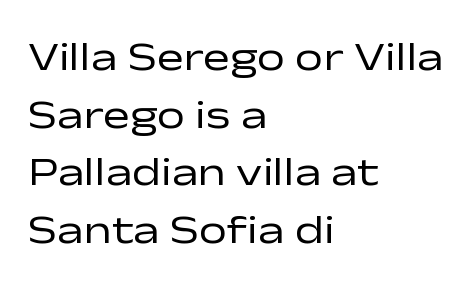
The image shows 40 px regular-weight, wide sans-serif type, upright; set left-aligned, normal line spacing (1.44x), normal letter spacing, not underlined; low stroke contrast and a medium x-height.
